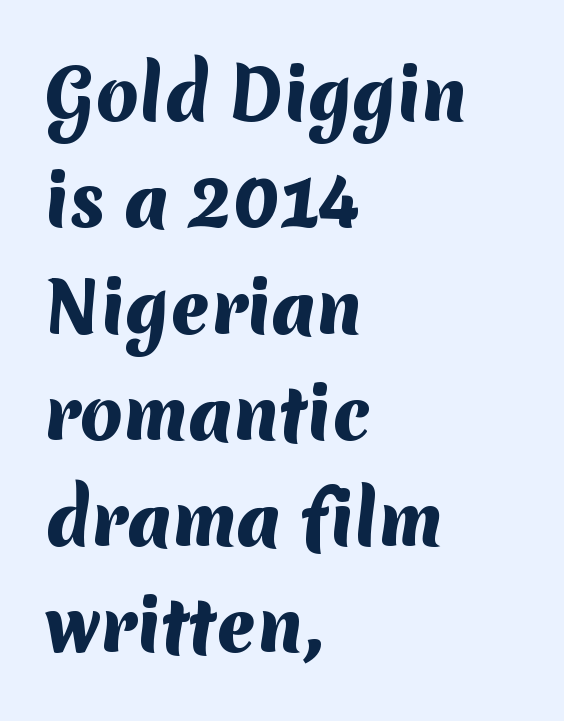
Q: Is the text bold? A: Yes.
Q: Is the typeface a serif or a sans-serif typeface? A: Sans-serif.
Q: Is the text underlined? A: No.
Q: How is the paragraph aligned? A: Left-aligned.
Q: Is the spacing between letters normal or unusually wide? A: Normal.
Q: Is the spacing between lines tight, normal or loose? A: Normal.
Q: Width (condensed, normal, or wide)? A: Normal.
Q: Stroke contrast? A: Medium.
Q: x-height? A: Medium.
Q: Monospaced? A: No.
